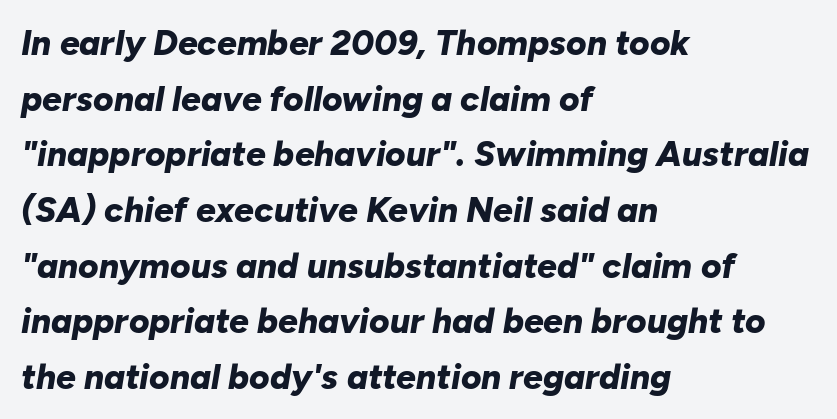
{"italic": "yes", "lean": "right", "slant_degrees": 10, "bold": "yes", "weight": "bold", "width": "normal", "stroke_contrast": "low", "x_height": "medium", "monospaced": "no", "underline": "no", "align": "left", "line_spacing": "normal", "line_spacing_ratio": 1.59, "letter_spacing": "normal", "letter_spacing_em": 0.0, "glyph_px": 35}
